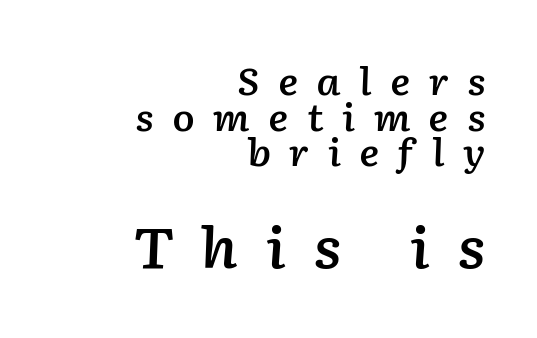
Q: Is the text bold? A: Semi-bold.
Q: Is the text italic (slanted)? A: Yes, it leans right by about 2 degrees.
Q: Is the text underlined? A: No.
Q: How is the paragraph aligned? A: Right-aligned.
Q: Is the spacing between letters normal or unusually wide? A: Unusually wide.
Q: Is the spacing between lines tight, normal or loose? A: Tight.
Q: Which block of text is set in a larger size, the first (top) or the second (bottom)? A: The second (bottom) one.
Q: Width (condensed, normal, or wide)? A: Normal.
Q: Stroke contrast? A: Low.
Q: x-height? A: Medium.
Q: Monospaced? A: No.
